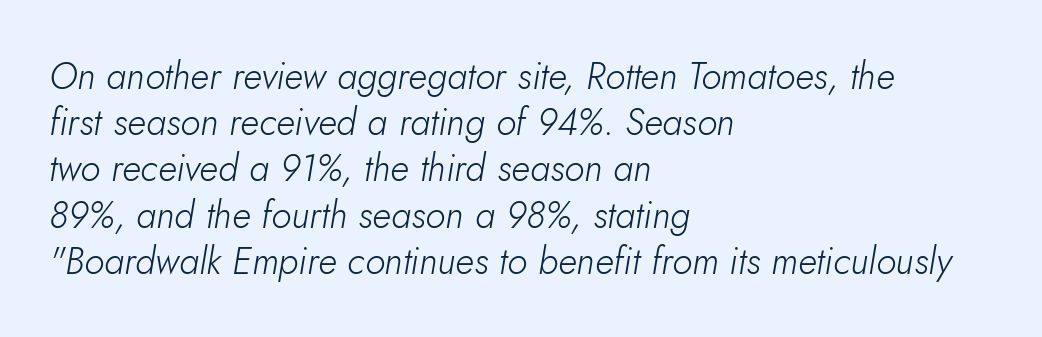
{"italic": "yes", "lean": "right", "slant_degrees": 10, "bold": "no", "weight": "light", "width": "normal", "stroke_contrast": "low", "x_height": "small", "monospaced": "no", "underline": "no", "align": "left", "line_spacing": "normal", "line_spacing_ratio": 1.25, "letter_spacing": "normal", "letter_spacing_em": 0.0, "glyph_px": 37}
